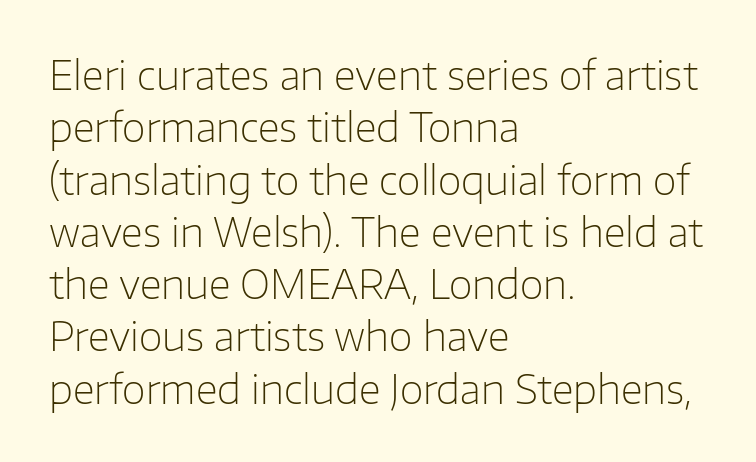
The image shows 39 px light sans-serif type, upright; set left-aligned, normal line spacing (1.34x), normal letter spacing, not underlined; low stroke contrast and a medium x-height.
